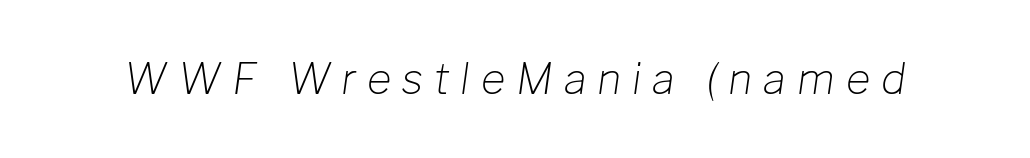
{"italic": "yes", "lean": "right", "slant_degrees": 8, "bold": "no", "weight": "light", "width": "normal", "stroke_contrast": "low", "x_height": "medium", "monospaced": "no", "underline": "no", "letter_spacing": "wide", "letter_spacing_em": 0.26, "glyph_px": 42}
